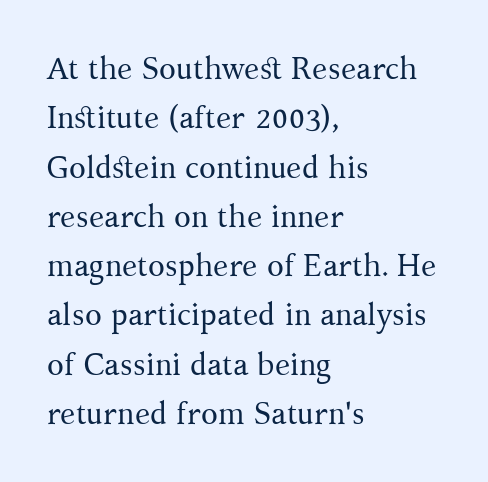
{"serif": "yes", "italic": "no", "bold": "no", "weight": "regular", "width": "normal", "stroke_contrast": "medium", "x_height": "medium", "monospaced": "no", "underline": "no", "align": "left", "line_spacing": "normal", "line_spacing_ratio": 1.59, "letter_spacing": "normal", "letter_spacing_em": 0.0, "glyph_px": 31}
